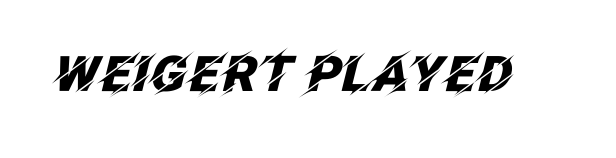
Decoration check: the copy has no underline. Heavy, bold letterforms. Think of a printed novel: that variable character pitch is what you see here. Default kerning and tracking; the words read as compact shapes. The axis of the letterforms is tilted away from vertical.
